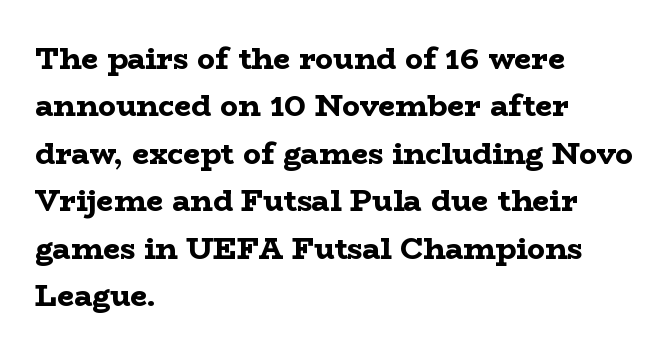
The image shows 30 px bold, wide serif type, upright; set left-aligned, normal line spacing (1.58x), normal letter spacing, not underlined; low stroke contrast and a medium x-height.
